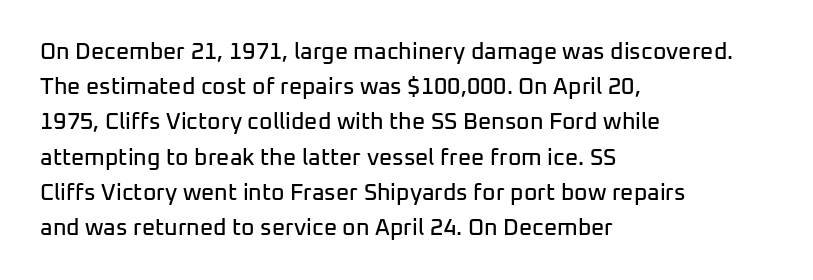
The designer left line spacing at the default. The face used here is rendered with its standard letterfit. The letters stand upright; this is a roman face. The rag falls on the right side of this text block. The words here are not underlined.
